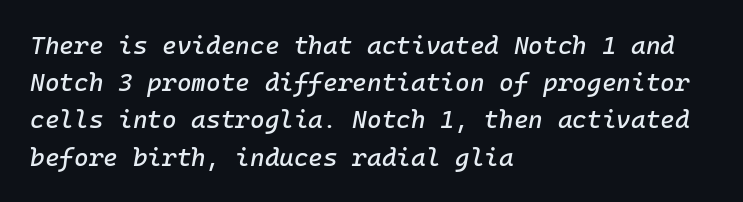
This rendering leaves character spacing at its baseline value. Characters are canted at an angle relative to the baseline's perpendicular. The lines are quadded left. Underlining? Definitely not there.
